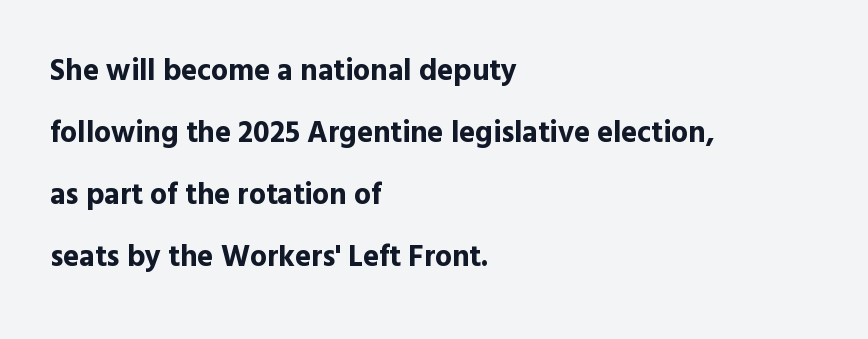
{"serif": "no", "italic": "no", "bold": "yes", "weight": "bold", "width": "normal", "x_height": "medium", "monospaced": "no", "underline": "no", "align": "left", "line_spacing": "loose", "line_spacing_ratio": 2.07, "letter_spacing": "normal", "letter_spacing_em": 0.0, "glyph_px": 30}
